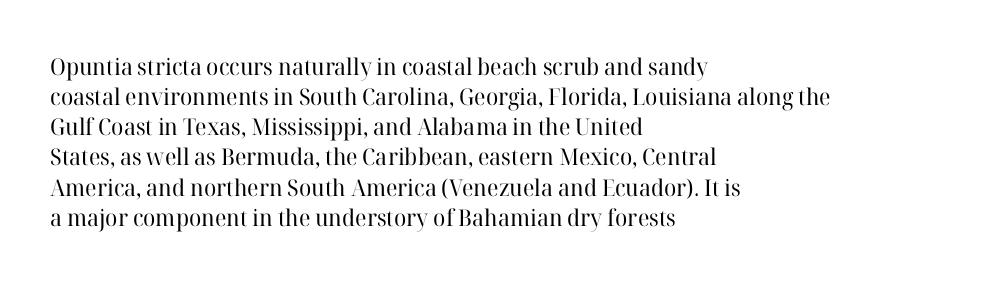
The image shows 23 px text type, upright; set left-aligned, normal line spacing (1.31x), normal letter spacing, not underlined.
